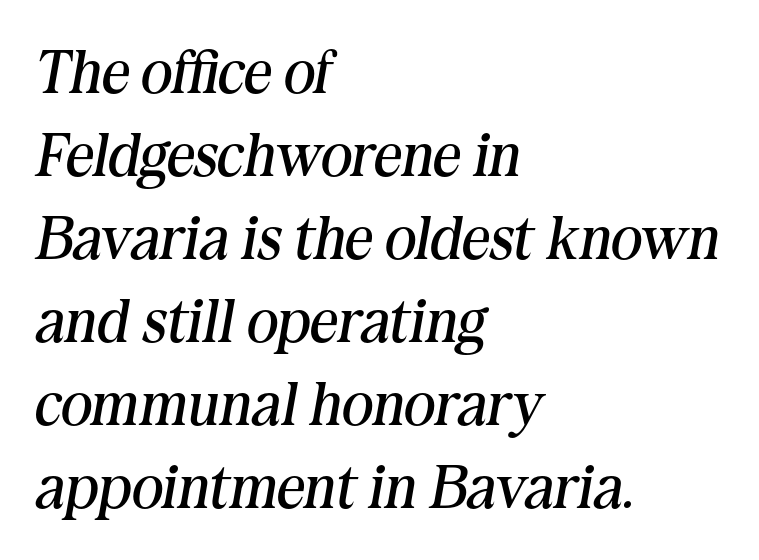
You could not count columns in this text — the font is proportionally spaced. Examine the stroke ends and you'll spot serifs. The ragged edge is on the right, which tells us the setting is flush left. The gap between lines stays unmarked.
